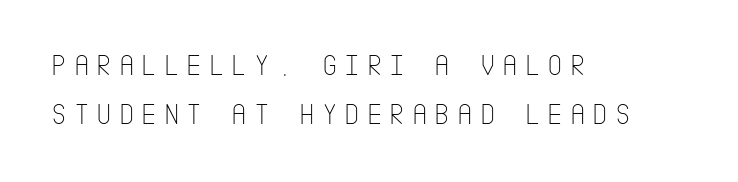
The image shows 30 px thin, condensed sans-serif type, upright; set left-aligned, normal line spacing (1.64x), unusually wide letter spacing (+0.23 em), not underlined; low stroke contrast and a large x-height.
